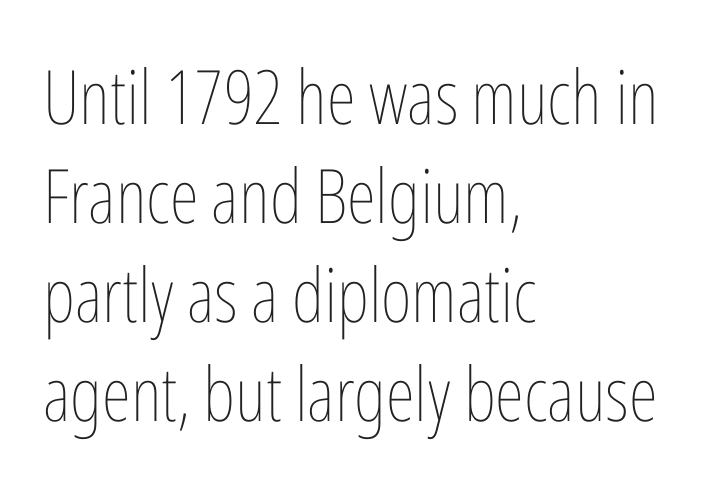
Q: Is the text bold? A: No.
Q: Is the text italic (slanted)? A: No, it is upright.
Q: Is the text underlined? A: No.
Q: How is the paragraph aligned? A: Left-aligned.
Q: Is the spacing between letters normal or unusually wide? A: Normal.
Q: Is the spacing between lines tight, normal or loose? A: Normal.
Q: Width (condensed, normal, or wide)? A: Condensed.
Q: Stroke contrast? A: Low.
Q: x-height? A: Medium.
Q: Monospaced? A: No.
